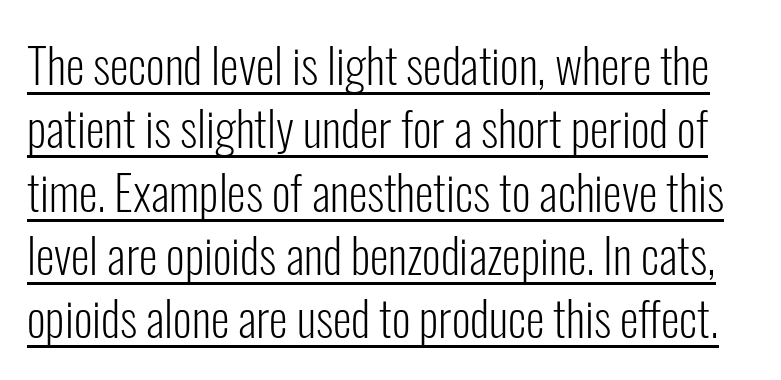
The image shows 48 px light, condensed sans-serif type, upright; set normal line spacing (1.32x), normal letter spacing, underlined; low stroke contrast and a medium x-height.
